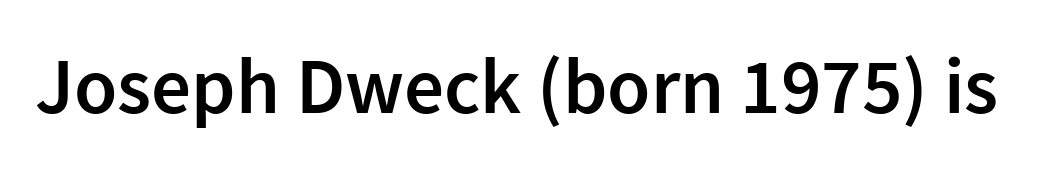
The letters are semibold — heavier than regular but short of a full bold. Posture: upright roman. Proportional: the letters do not fall into vertical columns. Inter-character spacing is left at the font's built-in metrics.
